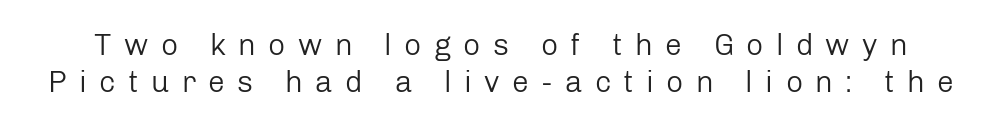
The image shows 30 px regular-weight sans-serif type, upright; set line spacing 1.22x, unusually wide letter spacing (+0.41 em), not underlined; low stroke contrast and a medium x-height.
